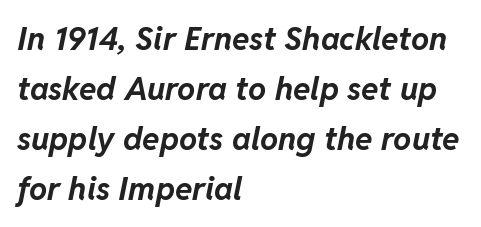
The image shows 32 px bold type, italic (leaning right); set left-aligned, normal line spacing (1.56x), normal letter spacing, not underlined; low stroke contrast and a medium x-height.
